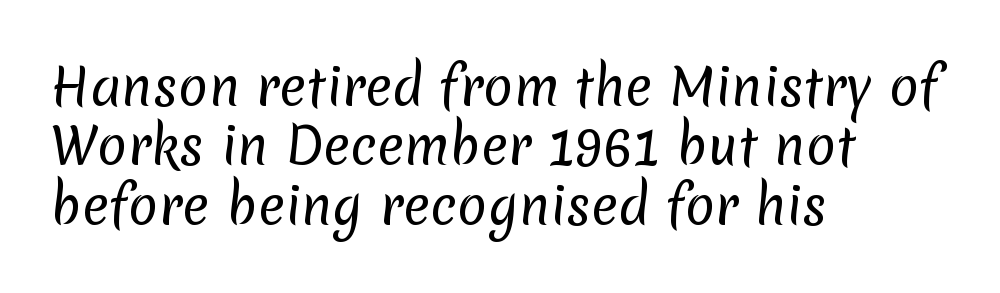
Q: Is the text bold? A: No.
Q: Is the typeface a serif or a sans-serif typeface? A: Sans-serif.
Q: Is the text underlined? A: No.
Q: How is the paragraph aligned? A: Left-aligned.
Q: Is the spacing between letters normal or unusually wide? A: Normal.
Q: Width (condensed, normal, or wide)? A: Normal.
Q: Stroke contrast? A: Low.
Q: x-height? A: Medium.
Q: Monospaced? A: No.
